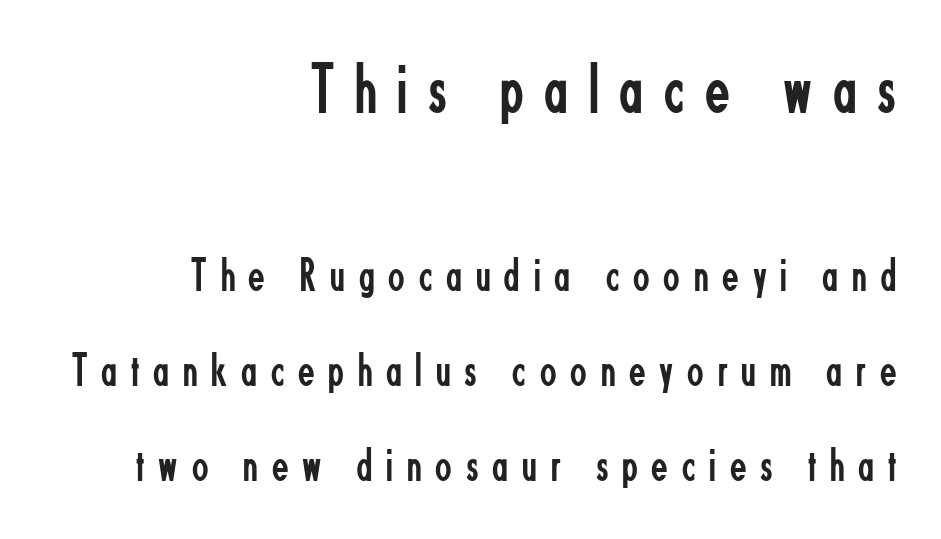
Nothing sits at the stroke ends, so this counts as sans-serif. Note the varied advance widths — an 'i' is clearly narrower than an 'm'. This rendering widens character spacing well past its baseline value. If you squint, the top block still reads clearly — it's the larger of the two. Heaviness? Minimal to ordinary, like unemphasized prose.
